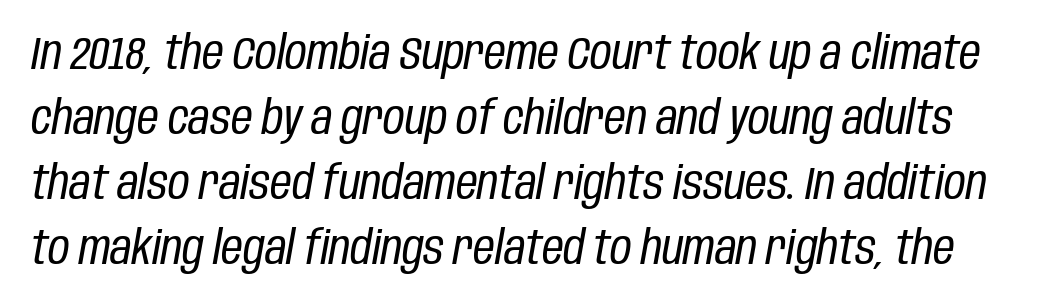
{"italic": "yes", "lean": "right", "slant_degrees": 10, "bold": "no", "weight": "regular", "width": "condensed", "stroke_contrast": "low", "x_height": "large", "monospaced": "no", "underline": "no", "line_spacing": "normal", "line_spacing_ratio": 1.38, "letter_spacing": "normal", "letter_spacing_em": 0.0, "glyph_px": 47}
